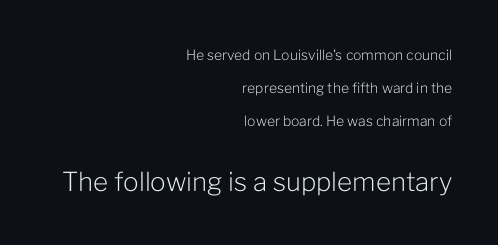
{"italic": "no", "bold": "no", "underline": "no", "align": "right", "line_spacing": "loose", "line_spacing_ratio": 2.34, "letter_spacing": "normal", "letter_spacing_em": 0.0, "larger_block": "second", "size_ratio": 1.86, "glyph_px": 26}
